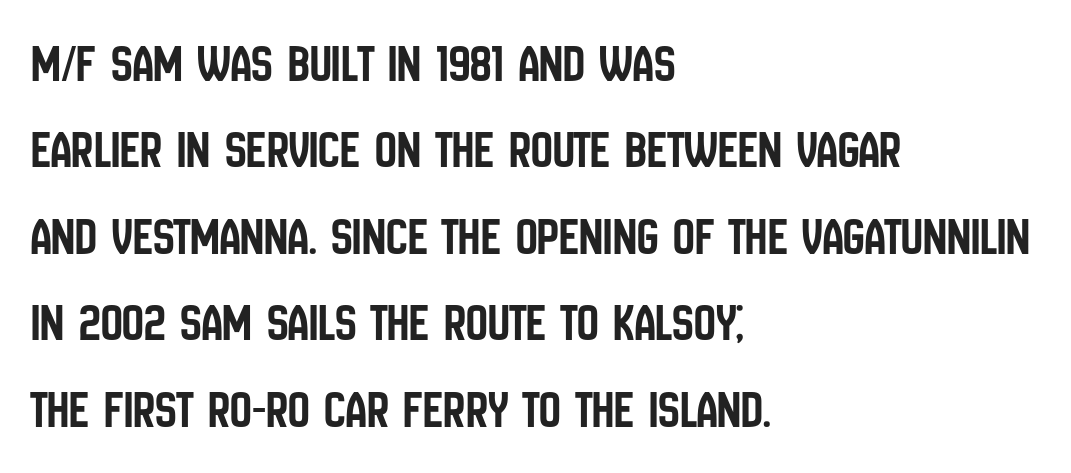
The image shows 54 px condensed sans-serif type, upright; set left-aligned, normal line spacing (1.6x), normal letter spacing, not underlined; low stroke contrast and a large x-height.
